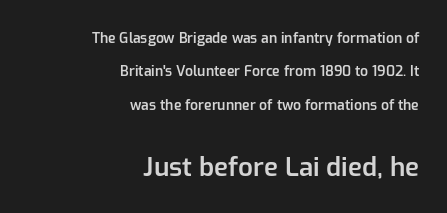
Typesetter's note: demi weight, one step under bold. A typesetter would mark this as roman, not italic. The tracking reads as untouched default to a designer's eye. Line spacing here is loose. Size contrast runs from small at the top to large at the bottom. In CSS terms this would be text-align: right.
